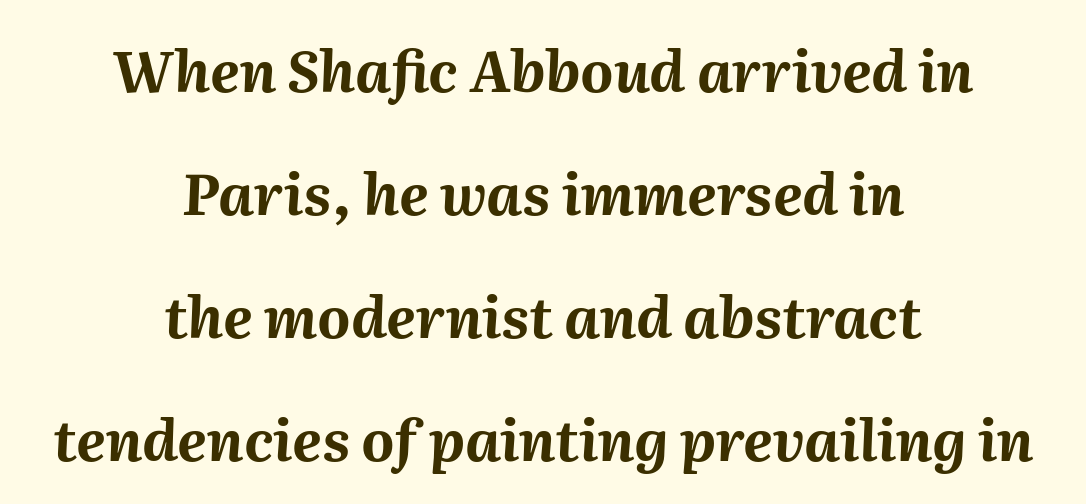
The paragraph has two soft edges and a firm central axis. There is no visible air inserted between adjacent glyphs. Here the designer chose a conventional face with non-uniform glyph widths. Plenty of ink on the page — the face is bold.
